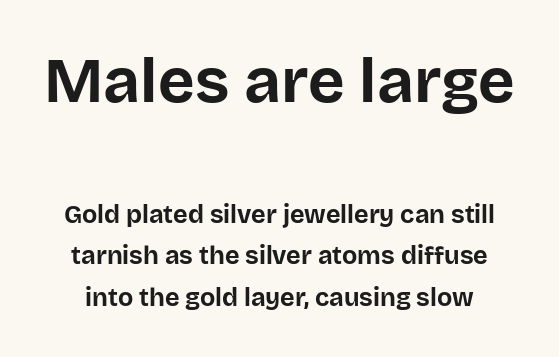
The image shows 63 px bold sans-serif type, upright; set normal line spacing (1.67x), normal letter spacing, not underlined; the first (top) block is 2.52x larger; low stroke contrast and a large x-height.
